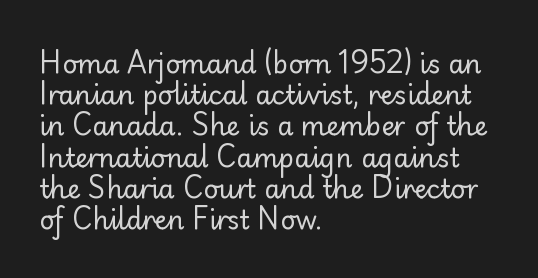
Q: Is the text bold? A: No.
Q: Is the text italic (slanted)? A: No, it is upright.
Q: Is the text underlined? A: No.
Q: How is the paragraph aligned? A: Left-aligned.
Q: Is the spacing between letters normal or unusually wide? A: Normal.
